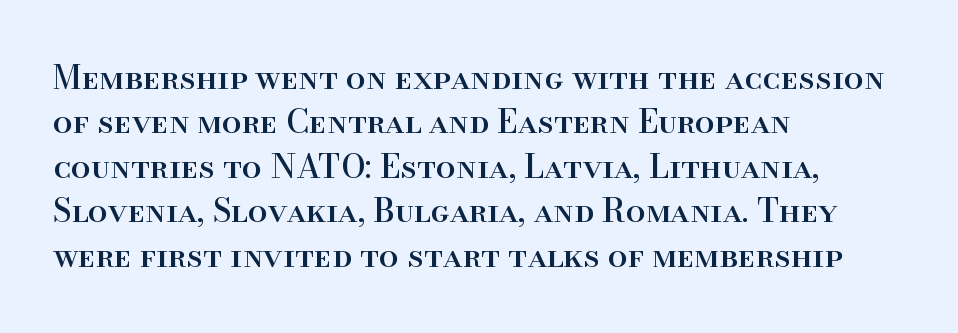
The area under the type is left untouched. The lines in this sample share a left origin and differ only in where they stop. Students, note that the glyphs here touch the page at normal intervals. Is this a fixed-width face? No — the glyphs have proportional, varying widths. The font's upright variant was chosen for this text. The font family rendered here belongs to the serif group.
